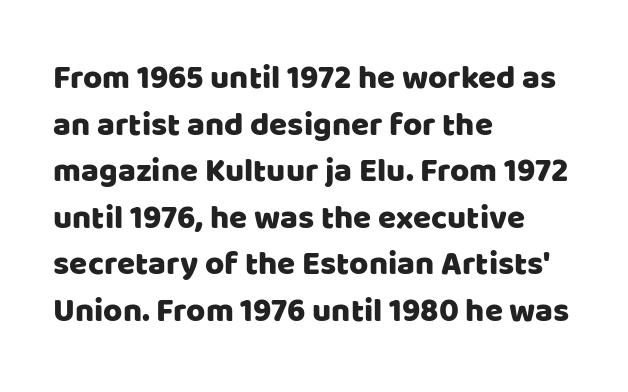
{"serif": "no", "italic": "no", "width": "normal", "stroke_contrast": "low", "x_height": "large", "monospaced": "no", "underline": "no", "align": "left", "line_spacing": "normal", "line_spacing_ratio": 1.41, "letter_spacing": "normal", "letter_spacing_em": 0.0, "glyph_px": 33}
